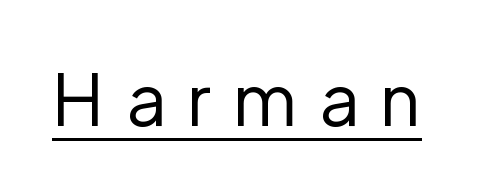
{"serif": "no", "italic": "no", "bold": "no", "weight": "regular", "width": "normal", "stroke_contrast": "low", "x_height": "medium", "monospaced": "no", "underline": "yes", "letter_spacing": "wide", "letter_spacing_em": 0.3, "glyph_px": 71}
